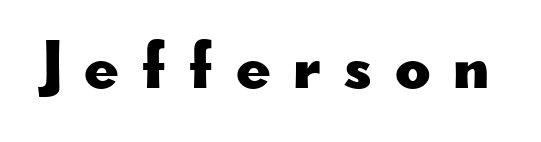
The letters stand upright; this is a roman face. Here the designer chose a conventional face with non-uniform glyph widths. This rendering widens character spacing well past its baseline value. Beneath every word, the page is bare. Observe the absence of serifs on each vertical stroke in this sample.
